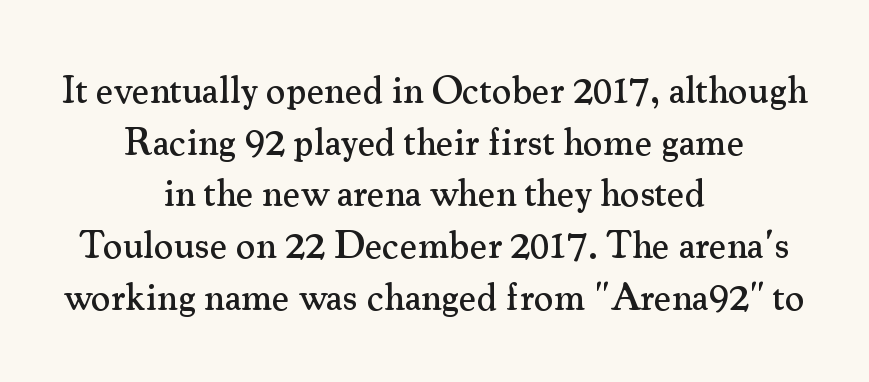
{"serif": "yes", "italic": "no", "width": "normal", "stroke_contrast": "medium", "x_height": "small", "monospaced": "no", "underline": "no", "align": "center", "line_spacing": "normal", "line_spacing_ratio": 1.36, "letter_spacing": "normal", "letter_spacing_em": 0.0, "glyph_px": 38}
